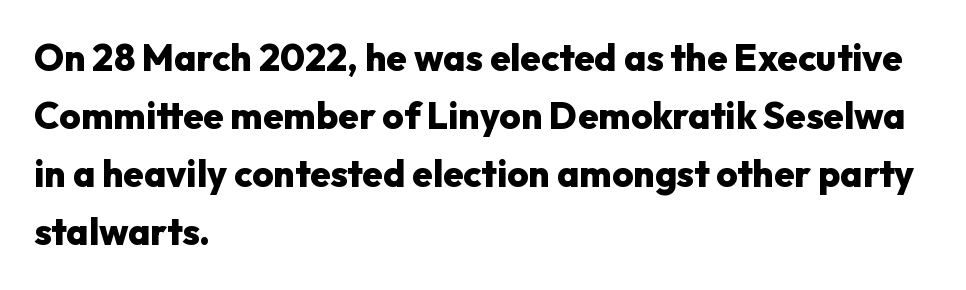
The image shows 37 px heavy sans-serif type, upright; set left-aligned, normal line spacing (1.57x), normal letter spacing, not underlined; low stroke contrast and a medium x-height.
